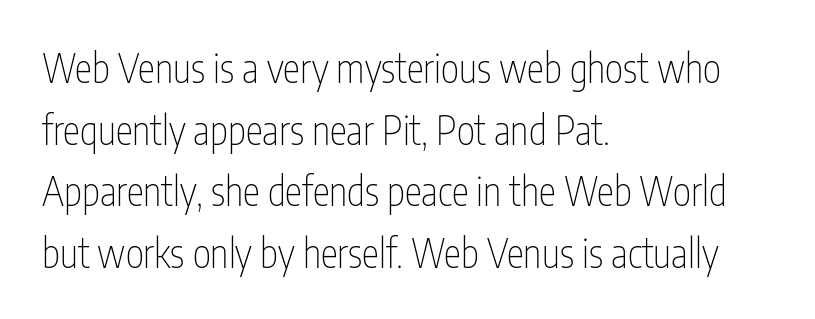
{"serif": "no", "italic": "no", "bold": "no", "weight": "thin", "width": "condensed", "stroke_contrast": "low", "x_height": "medium", "monospaced": "no", "underline": "no", "align": "left", "line_spacing": "normal", "line_spacing_ratio": 1.58, "letter_spacing": "normal", "letter_spacing_em": 0.0, "glyph_px": 39}
